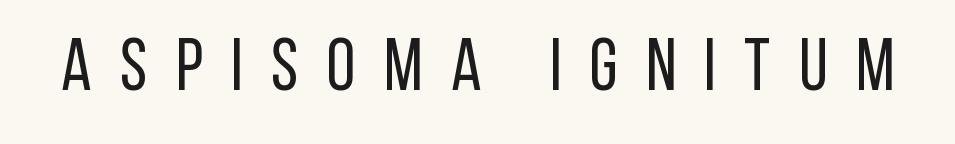
Q: Is the text bold? A: No.
Q: Is the text italic (slanted)? A: No, it is upright.
Q: Is the typeface a serif or a sans-serif typeface? A: Sans-serif.
Q: Is the text underlined? A: No.
Q: Is the spacing between letters normal or unusually wide? A: Unusually wide.
Q: Width (condensed, normal, or wide)? A: Condensed.
Q: Stroke contrast? A: Low.
Q: x-height? A: Large.
Q: Monospaced? A: No.
